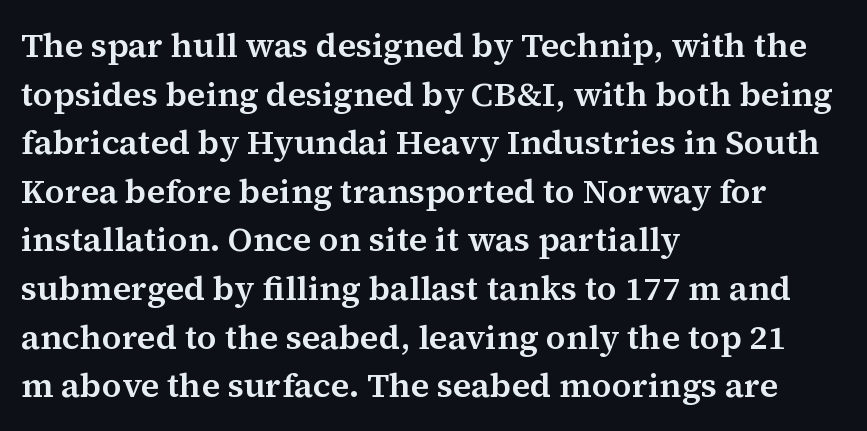
Ascenders rise straight up at ninety degrees. Think of a printed novel: that variable character pitch is what you see here. Each new line begins a customary step beneath the previous one. Look at the tracking — it's just the regular setting, nothing added. The compositor pushed each line to the left boundary. The glyphs in this specimen are seriffed.
